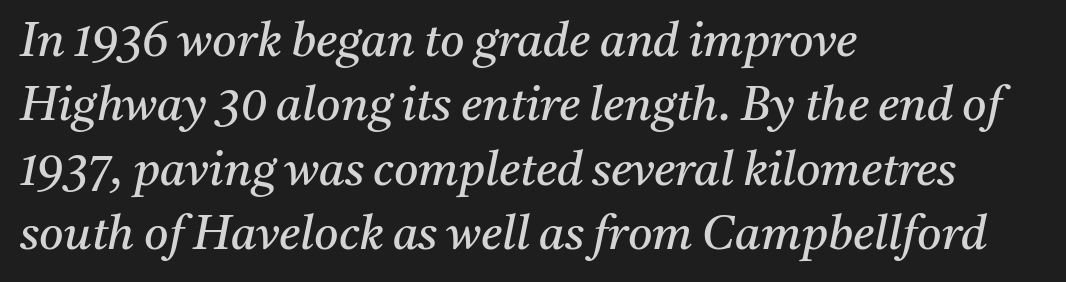
Varying glyph widths throughout — classic text-font behaviour. Classification — serif. Is the type slanted? Yes — the strokes lean at a clear angle. Teacher's note: observe the even left margin — that is flush-left alignment. Underline: absent.
